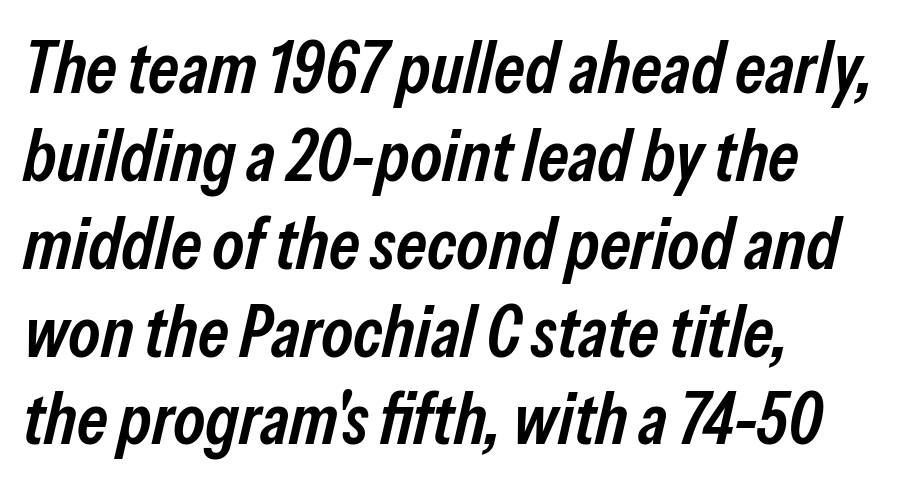
The image shows 72 px semibold, condensed type, italic (leaning right); set left-aligned, line spacing 1.22x, normal letter spacing, not underlined; low stroke contrast and a medium x-height.
